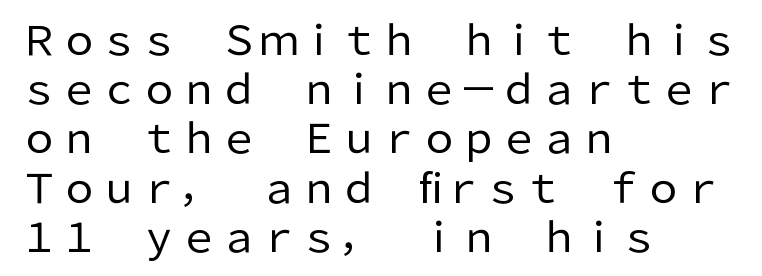
{"serif": "no", "italic": "no", "bold": "no", "weight": "regular", "width": "normal", "stroke_contrast": "low", "x_height": "medium", "monospaced": "no", "underline": "no", "align": "left", "line_spacing_ratio": 1.23, "letter_spacing": "normal", "letter_spacing_em": 0.0, "glyph_px": 40}
